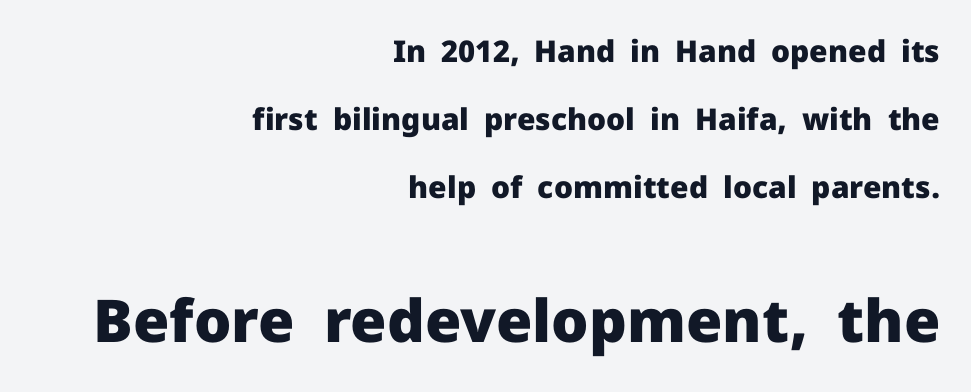
The image shows 59 px heavy sans-serif type, upright; set right-aligned, loose line spacing (2.27x), normal letter spacing, not underlined; the second (bottom) block is 1.97x larger; low stroke contrast and a medium x-height.
